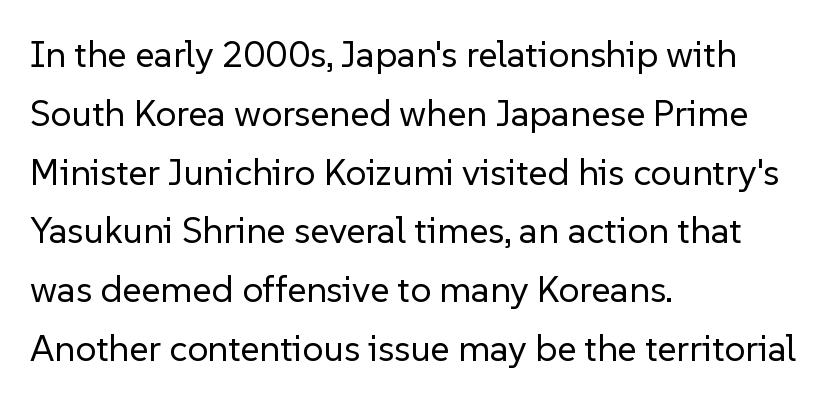
{"serif": "no", "italic": "no", "bold": "no", "weight": "regular", "width": "normal", "stroke_contrast": "low", "x_height": "medium", "monospaced": "no", "underline": "no", "align": "left", "line_spacing": "normal", "line_spacing_ratio": 1.59, "letter_spacing": "normal", "letter_spacing_em": 0.0, "glyph_px": 37}
